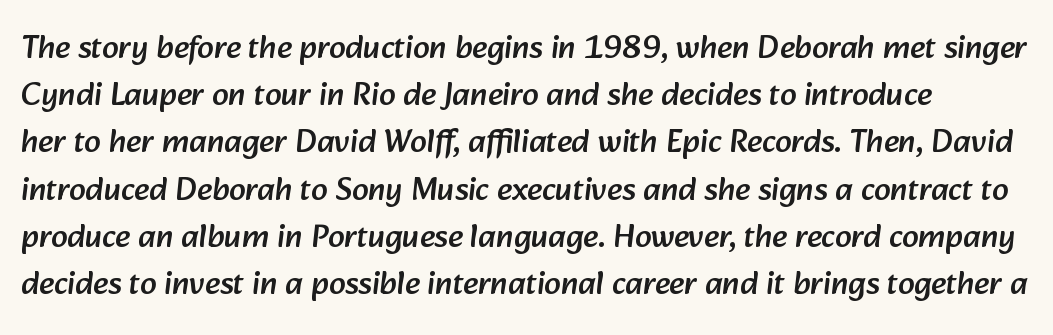
{"serif": "no", "width": "normal", "stroke_contrast": "low", "x_height": "medium", "monospaced": "no", "underline": "no", "line_spacing": "normal", "line_spacing_ratio": 1.43, "letter_spacing": "normal", "letter_spacing_em": 0.0, "glyph_px": 33}
